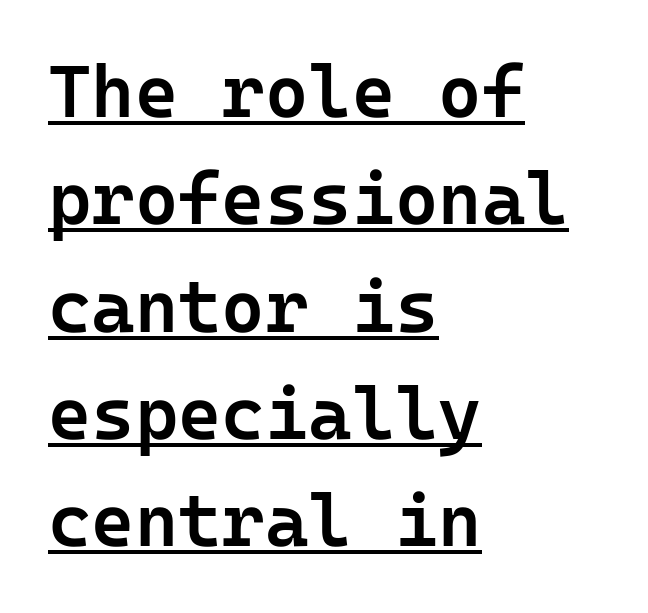
Q: Is the text bold? A: Semi-bold.
Q: Is the text italic (slanted)? A: No, it is upright.
Q: Is the typeface a serif or a sans-serif typeface? A: Sans-serif.
Q: Is the text underlined? A: Yes.
Q: How is the paragraph aligned? A: Left-aligned.
Q: Is the spacing between letters normal or unusually wide? A: Normal.
Q: Is the spacing between lines tight, normal or loose? A: Normal.
Q: Width (condensed, normal, or wide)? A: Normal.
Q: Stroke contrast? A: Low.
Q: x-height? A: Medium.
